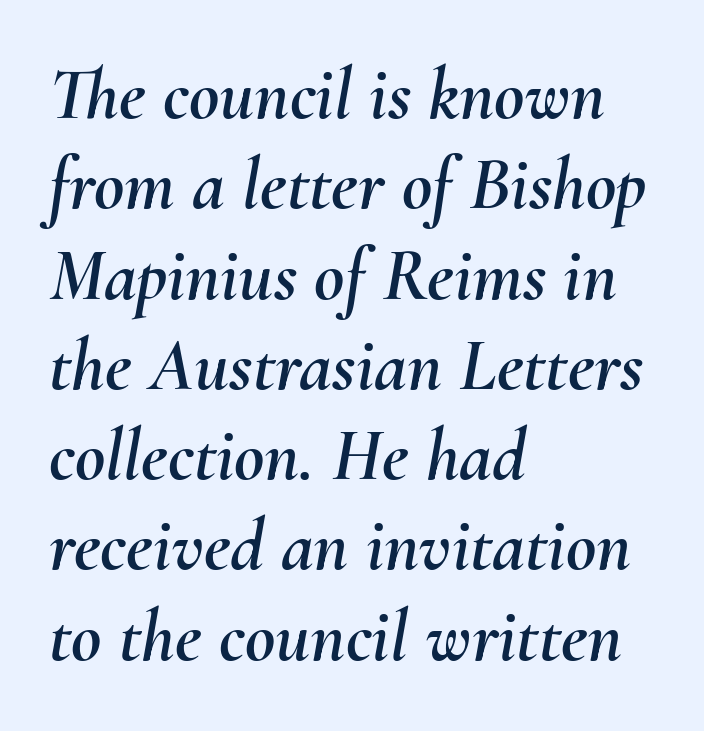
Look at the tracking — it's just the regular setting, nothing added. Nobody drew a line under any word here. Typeset ragged right — the left edge is the straight one. Every character sits at an angle, as italics do. You could not count columns in this text — the font is proportionally spaced.
